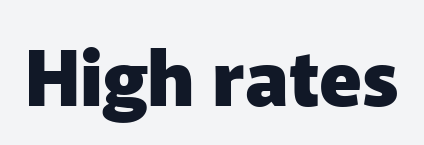
Q: Is the text bold? A: Yes.
Q: Is the text italic (slanted)? A: No, it is upright.
Q: Is the typeface a serif or a sans-serif typeface? A: Sans-serif.
Q: Is the text underlined? A: No.
Q: Is the spacing between letters normal or unusually wide? A: Normal.
Q: Width (condensed, normal, or wide)? A: Normal.
Q: Stroke contrast? A: Low.
Q: x-height? A: Medium.
Q: Monospaced? A: No.
